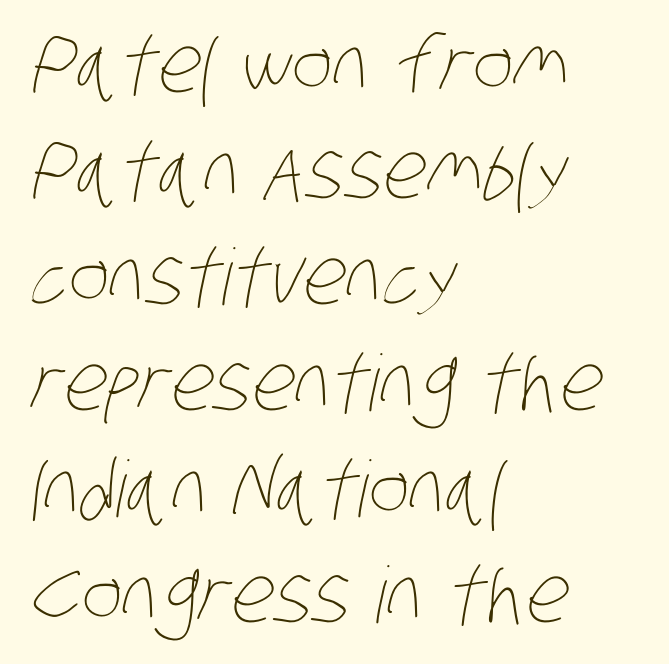
{"bold": "no", "weight": "thin", "width": "condensed", "stroke_contrast": "low", "x_height": "large", "monospaced": "no", "underline": "no", "align": "left", "line_spacing": "normal", "line_spacing_ratio": 1.36, "letter_spacing": "normal", "letter_spacing_em": 0.0, "glyph_px": 78}
